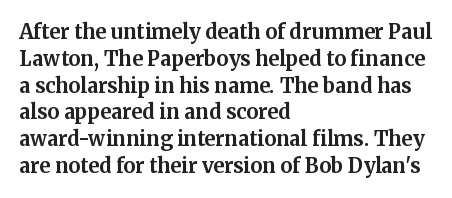
It's the straight-up-and-down kind of type. The letters sit at their default tracking, neither squeezed nor spread. Line starts are locked; line ends wander. This is heavy type, rendered in bold. Baseline-to-baseline distance is the conventional proportion of letter height.
